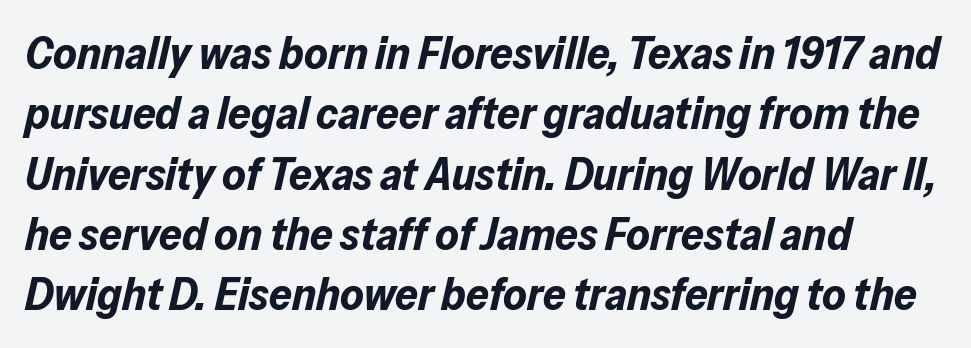
{"italic": "yes", "lean": "right", "slant_degrees": 13, "bold": "yes", "weight": "bold", "width": "normal", "stroke_contrast": "low", "x_height": "medium", "monospaced": "no", "underline": "no", "align": "left", "line_spacing": "normal", "line_spacing_ratio": 1.34, "letter_spacing": "normal", "letter_spacing_em": 0.0, "glyph_px": 45}
